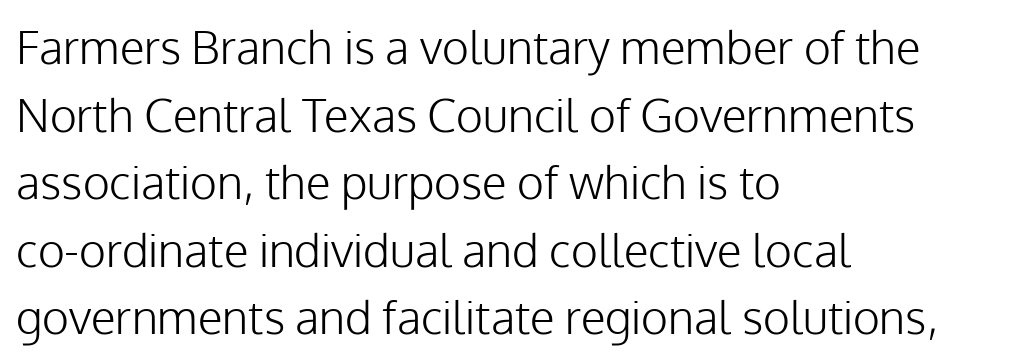
Q: Is the text bold? A: No.
Q: Is the text italic (slanted)? A: No, it is upright.
Q: Is the typeface a serif or a sans-serif typeface? A: Sans-serif.
Q: Is the text underlined? A: No.
Q: How is the paragraph aligned? A: Left-aligned.
Q: Is the spacing between letters normal or unusually wide? A: Normal.
Q: Is the spacing between lines tight, normal or loose? A: Normal.
Q: Width (condensed, normal, or wide)? A: Normal.
Q: Stroke contrast? A: Low.
Q: x-height? A: Medium.
Q: Monospaced? A: No.
